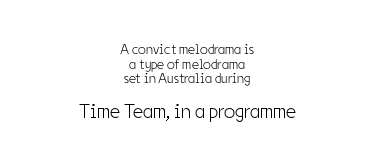
Larger block? The one below; the one above is distinctly smaller. Leftover space on each line is divided equally before and after the words. This sample trades vertical openness for compactness between lines. On a weight scale, this lands at 450 or below.
